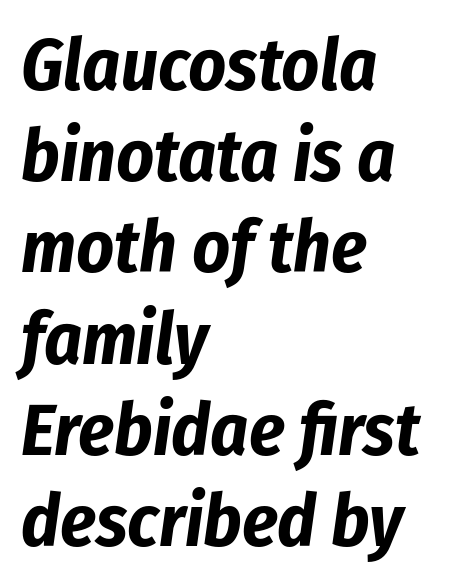
{"italic": "yes", "lean": "right", "slant_degrees": 8, "bold": "yes", "weight": "bold", "width": "condensed", "stroke_contrast": "low", "x_height": "medium", "monospaced": "no", "underline": "no", "align": "left", "line_spacing": "normal", "line_spacing_ratio": 1.25, "letter_spacing": "normal", "letter_spacing_em": 0.0, "glyph_px": 73}
